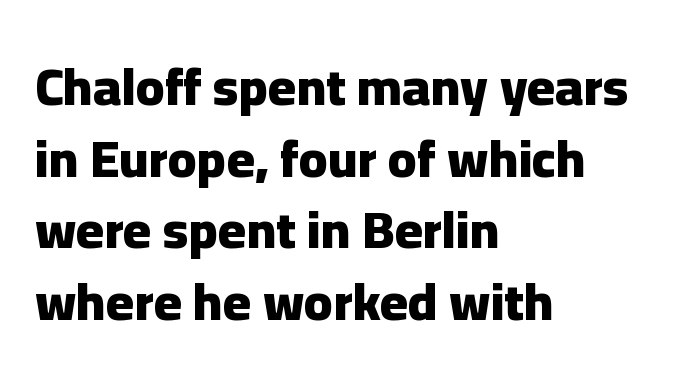
{"serif": "no", "italic": "no", "bold": "yes", "weight": "heavy", "width": "normal", "stroke_contrast": "low", "x_height": "medium", "monospaced": "no", "underline": "no", "align": "left", "line_spacing": "normal", "line_spacing_ratio": 1.35, "letter_spacing": "normal", "letter_spacing_em": 0.0, "glyph_px": 53}
